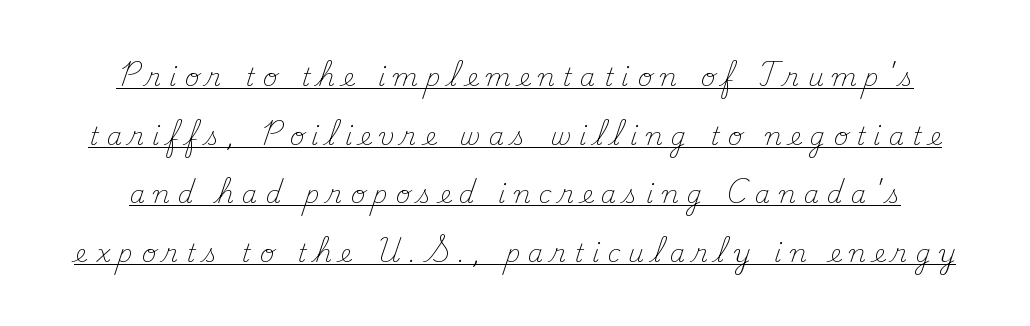
A light-to-regular cut is what we see here. This sample trades compactness for vertical openness between lines. Caption: expanded tracking, letters set apart. Notice how a bar underscores the lettering throughout.
